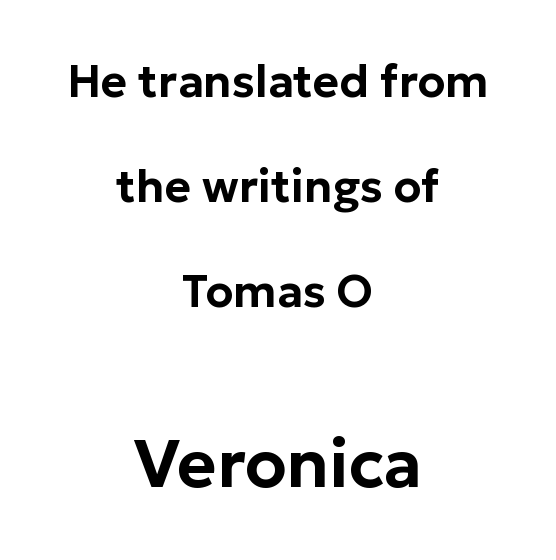
The image shows 67 px sans-serif type, upright; set centered, loose line spacing (2.33x), normal letter spacing, not underlined; the second (bottom) block is 1.49x larger; low stroke contrast and a medium x-height.
